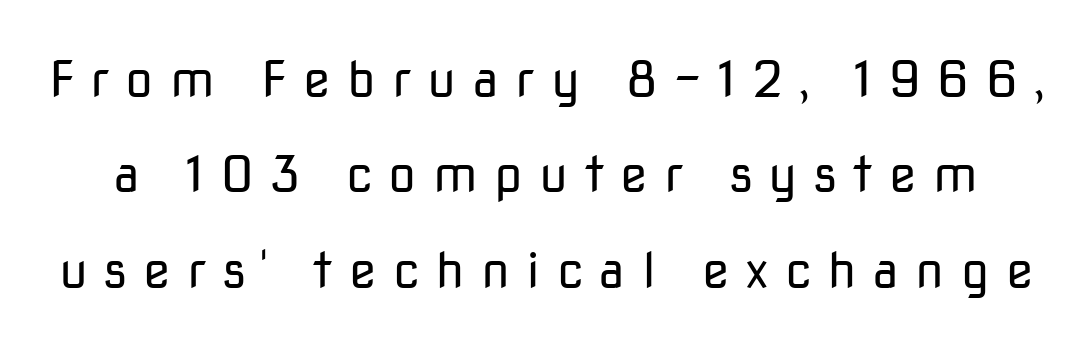
Q: Is the text bold? A: No.
Q: Is the text italic (slanted)? A: No, it is upright.
Q: Is the typeface a serif or a sans-serif typeface? A: Sans-serif.
Q: Is the text underlined? A: No.
Q: Is the spacing between letters normal or unusually wide? A: Unusually wide.
Q: Is the spacing between lines tight, normal or loose? A: Loose.
Q: Width (condensed, normal, or wide)? A: Normal.
Q: Stroke contrast? A: Low.
Q: x-height? A: Medium.
Q: Monospaced? A: No.
